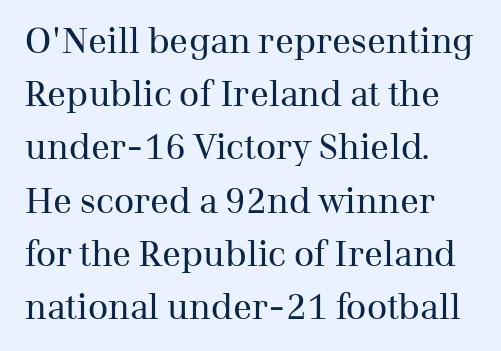
{"serif": "yes", "italic": "no", "bold": "no", "weight": "regular", "width": "normal", "stroke_contrast": "medium", "x_height": "medium", "monospaced": "no", "underline": "no", "align": "left", "line_spacing": "normal", "line_spacing_ratio": 1.52, "letter_spacing": "normal", "letter_spacing_em": 0.0, "glyph_px": 35}
